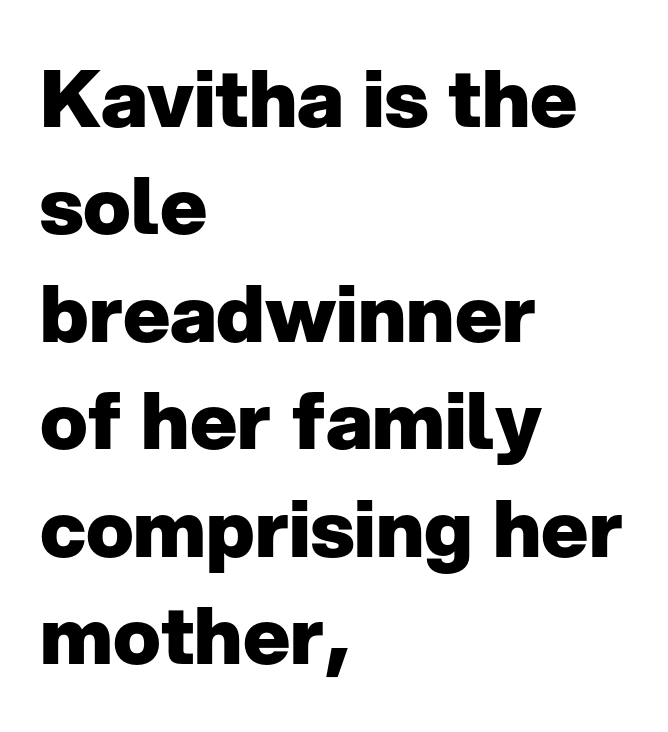
Q: Is the text bold? A: Yes.
Q: Is the text italic (slanted)? A: No, it is upright.
Q: Is the typeface a serif or a sans-serif typeface? A: Sans-serif.
Q: Is the text underlined? A: No.
Q: How is the paragraph aligned? A: Left-aligned.
Q: Is the spacing between letters normal or unusually wide? A: Normal.
Q: Is the spacing between lines tight, normal or loose? A: Normal.
Q: Width (condensed, normal, or wide)? A: Normal.
Q: Stroke contrast? A: Low.
Q: x-height? A: Medium.
Q: Monospaced? A: No.
